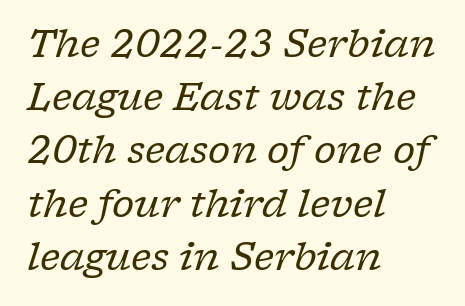
The glyphs are unaccompanied by any horizontal stroke below them. Is this a fixed-width face? No — the glyphs have proportional, varying widths. Ink coverage per letter is moderate at most. Here the glyphs are tracked normally, forming tight word shapes. The axis of the letterforms is tilted away from vertical. Does the leading feel generous? No, just average.
